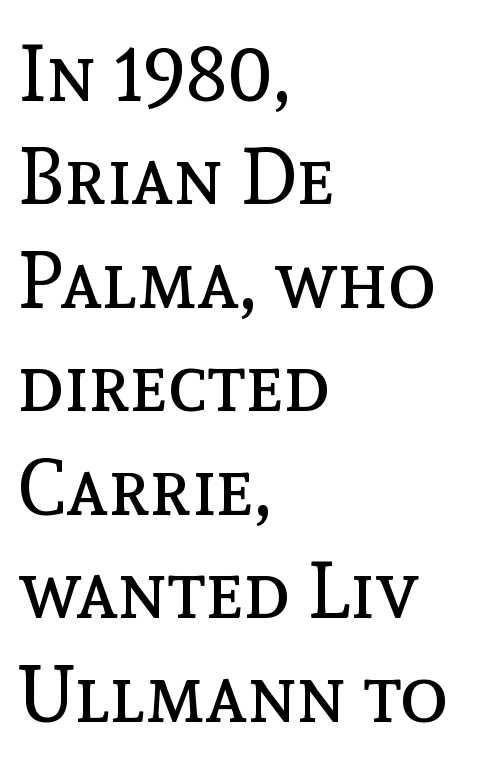
Q: Is the text bold? A: No.
Q: Is the text italic (slanted)? A: No, it is upright.
Q: Is the text underlined? A: No.
Q: How is the paragraph aligned? A: Left-aligned.
Q: Is the spacing between letters normal or unusually wide? A: Normal.
Q: Is the spacing between lines tight, normal or loose? A: Normal.
Q: Width (condensed, normal, or wide)? A: Normal.
Q: x-height? A: Medium.
Q: Monospaced? A: No.
